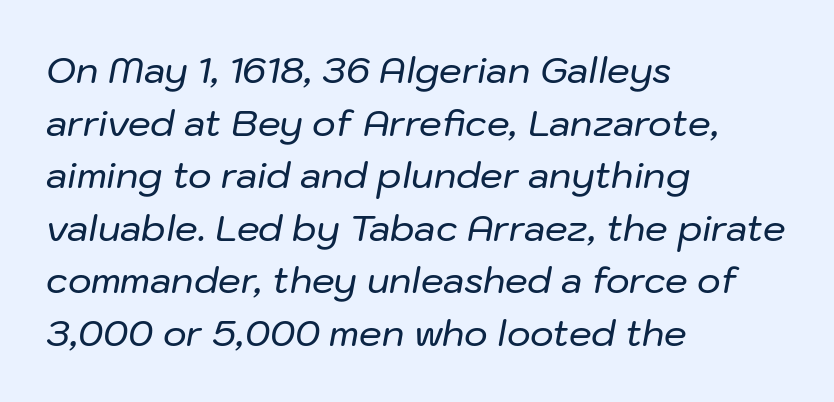
The image shows 36 px text type, italic (leaning right); set left-aligned, normal line spacing (1.46x), normal letter spacing, not underlined; low stroke contrast and a medium x-height.
